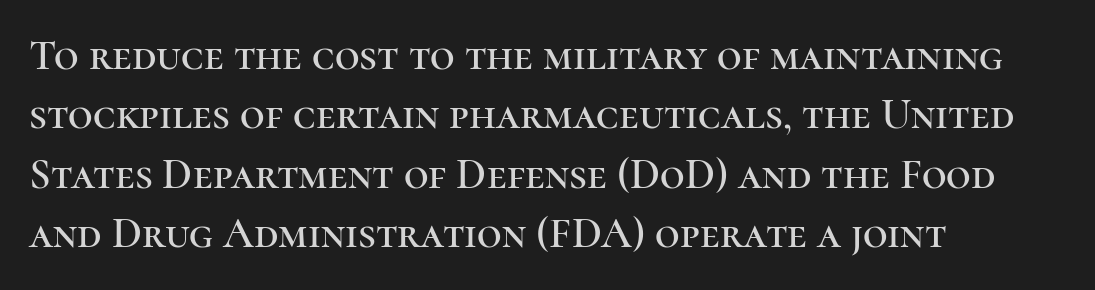
The image shows 43 px serif type, upright; set left-aligned, normal line spacing (1.38x), normal letter spacing, not underlined; high stroke contrast and a medium x-height.
